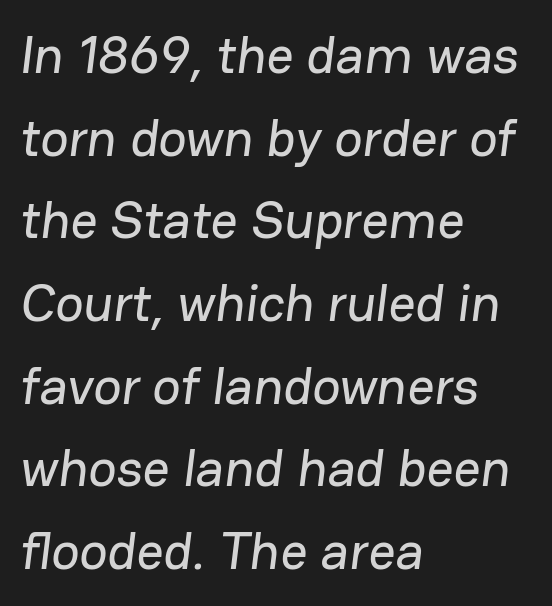
What stands out about the letter spacing? Nothing — it is the standard amount. The foot of each line stays bare and open. One glance says typical: line gaps are just what's usual. Examine the stroke ends and you'll find no serifs.
